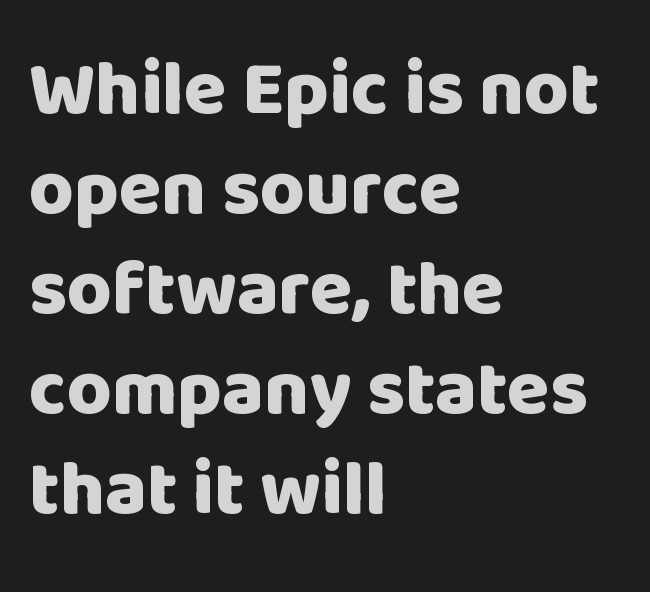
Q: Is the text bold? A: Yes.
Q: Is the text italic (slanted)? A: No, it is upright.
Q: Is the typeface a serif or a sans-serif typeface? A: Sans-serif.
Q: Is the text underlined? A: No.
Q: How is the paragraph aligned? A: Left-aligned.
Q: Is the spacing between letters normal or unusually wide? A: Normal.
Q: Is the spacing between lines tight, normal or loose? A: Normal.
Q: Width (condensed, normal, or wide)? A: Normal.
Q: Stroke contrast? A: Low.
Q: x-height? A: Large.
Q: Monospaced? A: No.
